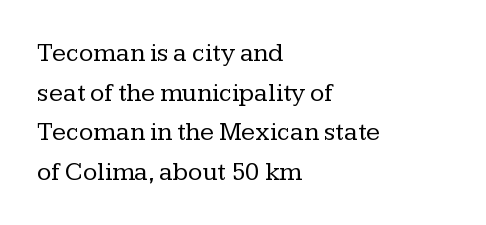
The image shows 26 px text type, upright; set left-aligned, normal line spacing (1.52x), normal letter spacing, not underlined.
